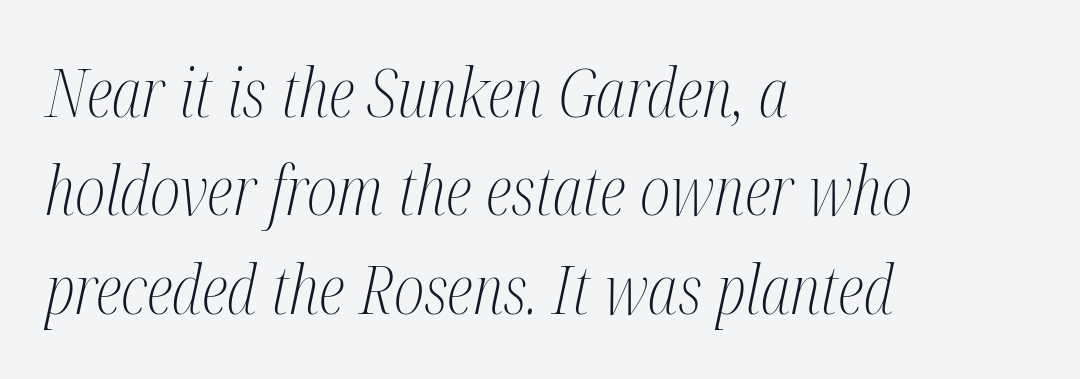
The image shows 67 px light, condensed serif type, italic (leaning right); set left-aligned, normal line spacing (1.47x), normal letter spacing, not underlined; medium stroke contrast and a medium x-height.
